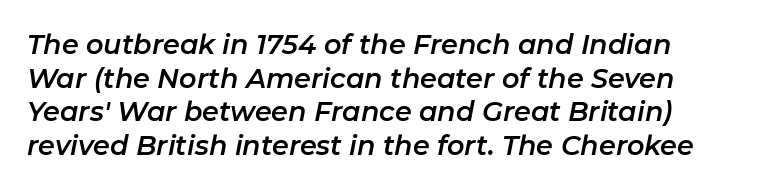
Q: Is the text italic (slanted)? A: Yes, it leans right by about 11 degrees.
Q: Is the text underlined? A: No.
Q: Is the spacing between letters normal or unusually wide? A: Normal.
Q: Is the spacing between lines tight, normal or loose? A: Normal.
